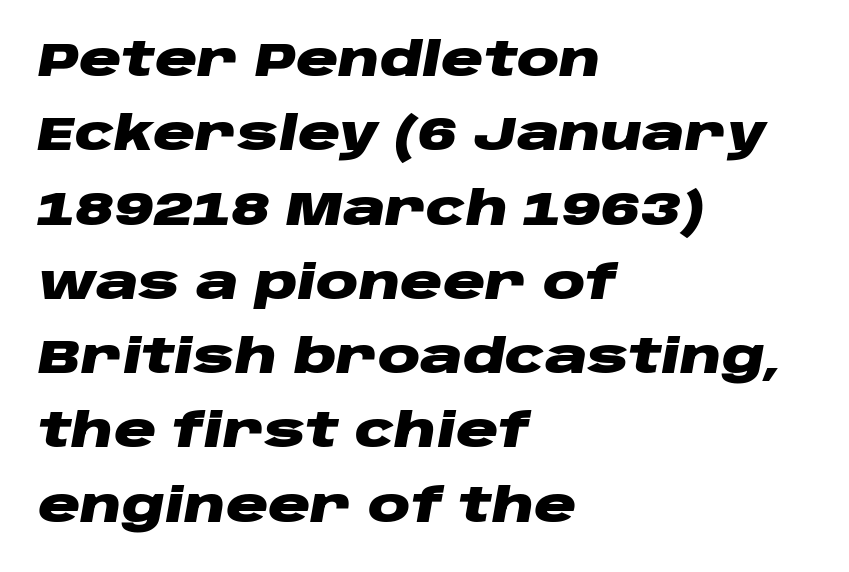
{"italic": "yes", "lean": "right", "slant_degrees": 10, "bold": "yes", "weight": "heavy", "width": "wide", "stroke_contrast": "low", "x_height": "large", "monospaced": "no", "underline": "no", "align": "left", "line_spacing": "normal", "line_spacing_ratio": 1.58, "letter_spacing": "normal", "letter_spacing_em": 0.0, "glyph_px": 47}
